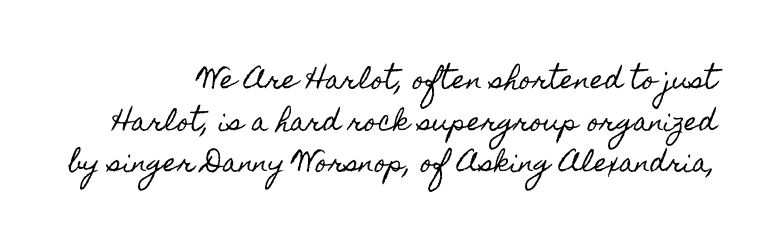
{"underline": "no", "align": "right", "line_spacing": "normal", "line_spacing_ratio": 1.67, "letter_spacing": "normal", "letter_spacing_em": 0.0, "glyph_px": 25}
